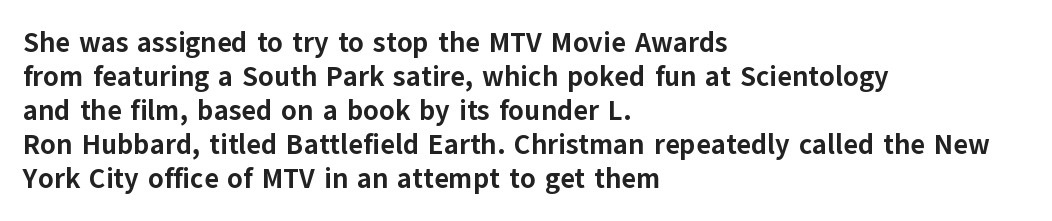
Proportional: the letters do not fall into vertical columns. The type sits square on the baseline with zero lean. Reading down the block, your eye returns to a fixed left position each line. Just letters on the line, the space beneath them empty. Nobody touched the tracking dial on this one.
